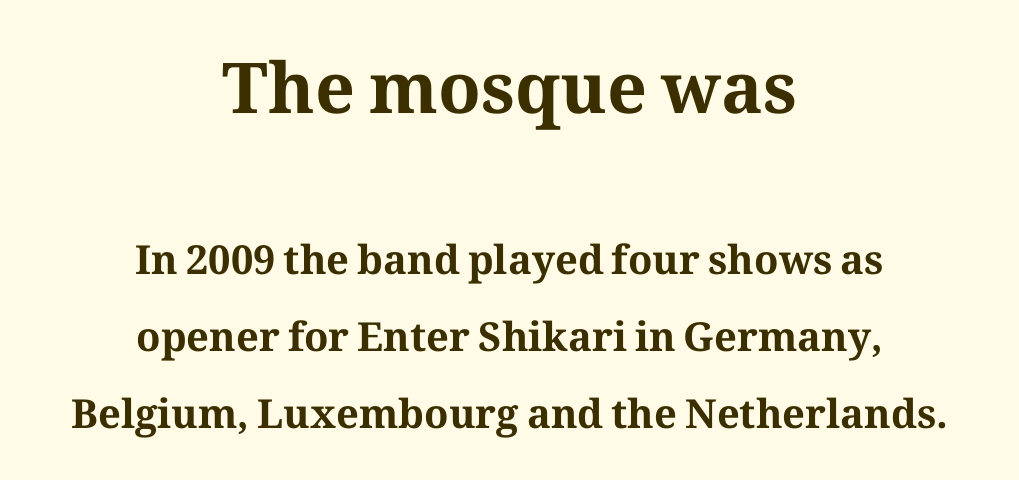
{"serif": "yes", "italic": "no", "bold": "yes", "weight": "bold", "width": "normal", "stroke_contrast": "medium", "x_height": "medium", "monospaced": "no", "underline": "no", "align": "center", "line_spacing": "loose", "line_spacing_ratio": 1.93, "letter_spacing": "normal", "letter_spacing_em": 0.0, "larger_block": "first", "size_ratio": 1.75, "glyph_px": 70}
